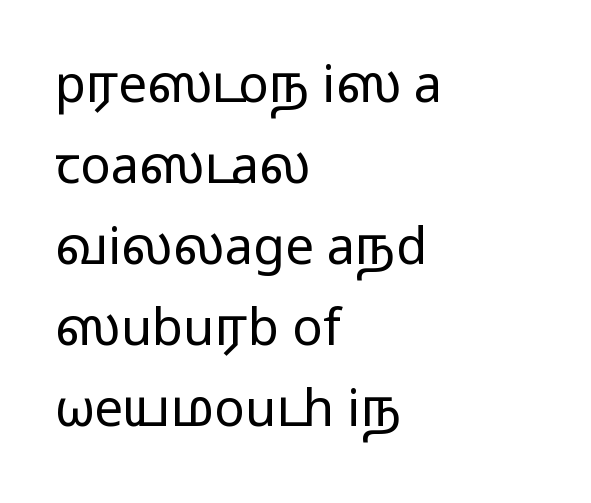
The image shows 51 px regular-weight, wide sans-serif type, upright; set left-aligned, normal line spacing (1.59x), normal letter spacing, not underlined; low stroke contrast and a medium x-height.
